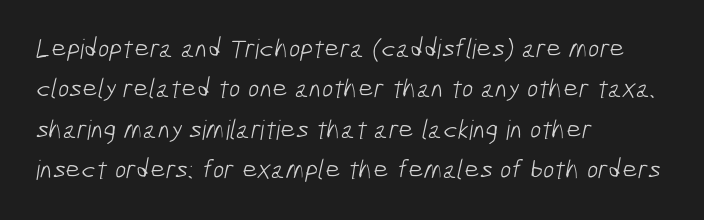
{"bold": "no", "underline": "no", "align": "left", "line_spacing": "normal", "line_spacing_ratio": 1.5, "letter_spacing": "normal", "letter_spacing_em": 0.0, "glyph_px": 27}
